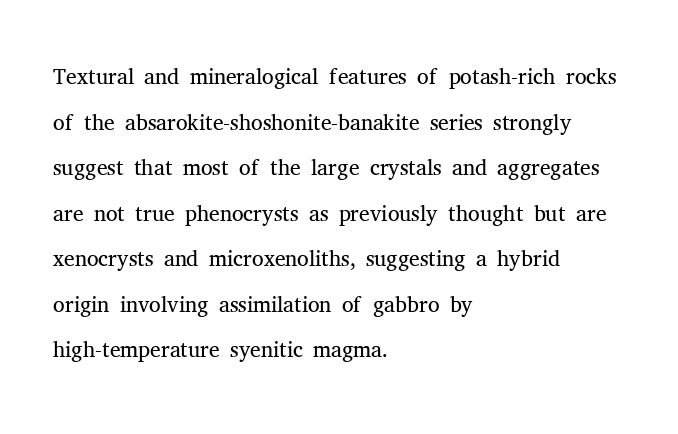
The image shows 33 px light serif type, upright; set left-aligned, normal line spacing (1.38x), normal letter spacing, not underlined; medium stroke contrast and a medium x-height.
